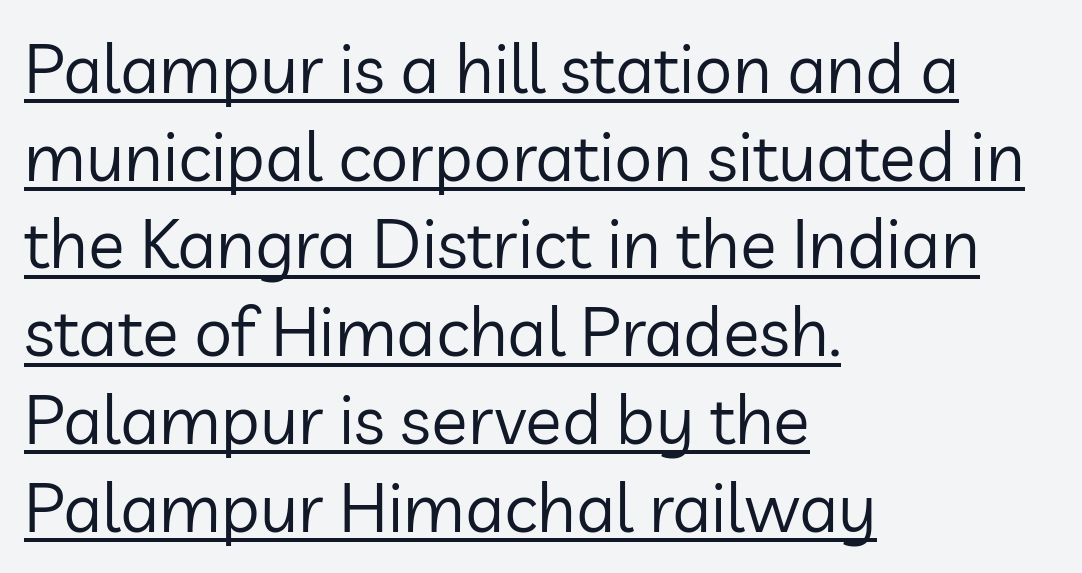
The image shows 68 px regular-weight sans-serif type, upright; set left-aligned, normal line spacing (1.29x), normal letter spacing, underlined; low stroke contrast and a medium x-height.
